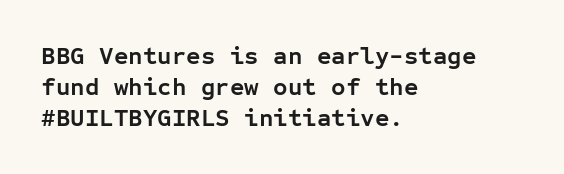
The image shows 25 px bold type, upright; set left-aligned, normal line spacing (1.25x), normal letter spacing, not underlined.
